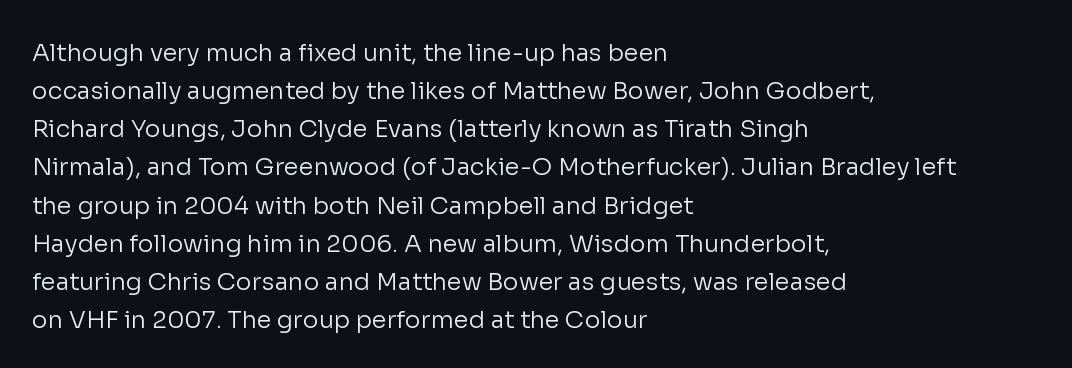
Q: Is the text bold? A: No.
Q: Is the text italic (slanted)? A: No, it is upright.
Q: Is the text underlined? A: No.
Q: How is the paragraph aligned? A: Left-aligned.
Q: Is the spacing between letters normal or unusually wide? A: Normal.
Q: Is the spacing between lines tight, normal or loose? A: Normal.
